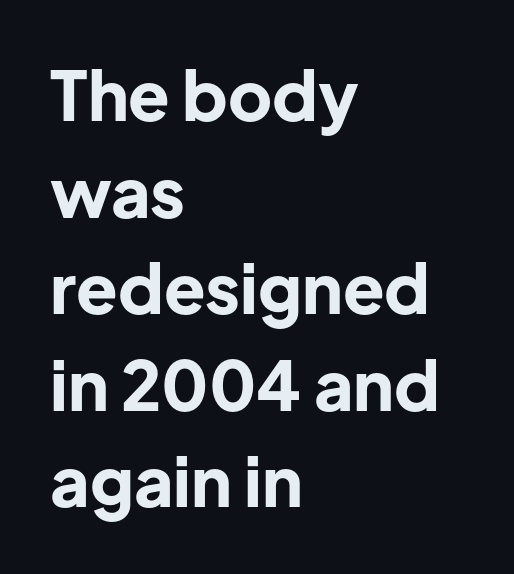
{"serif": "no", "italic": "no", "bold": "yes", "weight": "bold", "width": "normal", "stroke_contrast": "low", "x_height": "medium", "monospaced": "no", "underline": "no", "align": "left", "line_spacing": "normal", "line_spacing_ratio": 1.42, "letter_spacing": "normal", "letter_spacing_em": 0.0, "glyph_px": 68}
